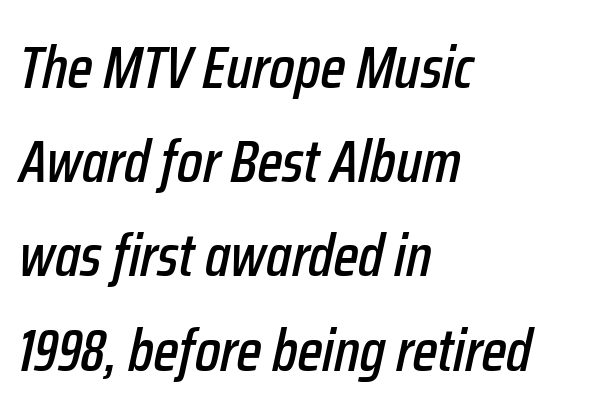
Q: Is the text italic (slanted)? A: Yes, it leans right by about 12 degrees.
Q: Is the text underlined? A: No.
Q: How is the paragraph aligned? A: Left-aligned.
Q: Is the spacing between letters normal or unusually wide? A: Normal.
Q: Is the spacing between lines tight, normal or loose? A: Normal.
Q: Width (condensed, normal, or wide)? A: Condensed.
Q: Stroke contrast? A: Low.
Q: x-height? A: Medium.
Q: Monospaced? A: No.
